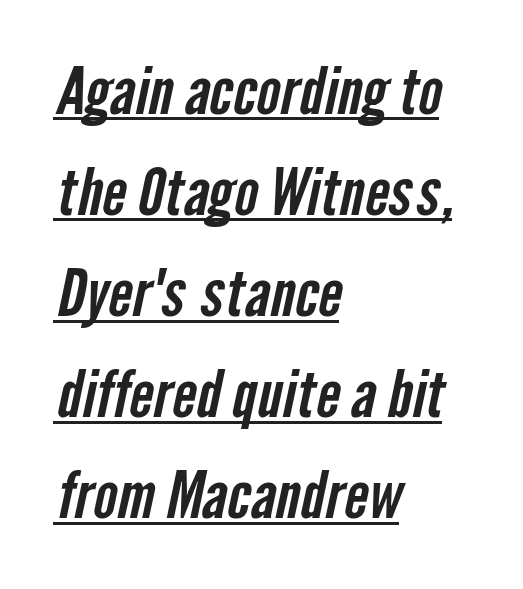
Q: Is the typeface a serif or a sans-serif typeface? A: Sans-serif.
Q: Is the text underlined? A: Yes.
Q: How is the paragraph aligned? A: Left-aligned.
Q: Is the spacing between letters normal or unusually wide? A: Normal.
Q: Is the spacing between lines tight, normal or loose? A: Normal.
Q: Width (condensed, normal, or wide)? A: Condensed.
Q: Stroke contrast? A: Low.
Q: x-height? A: Medium.
Q: Monospaced? A: No.
